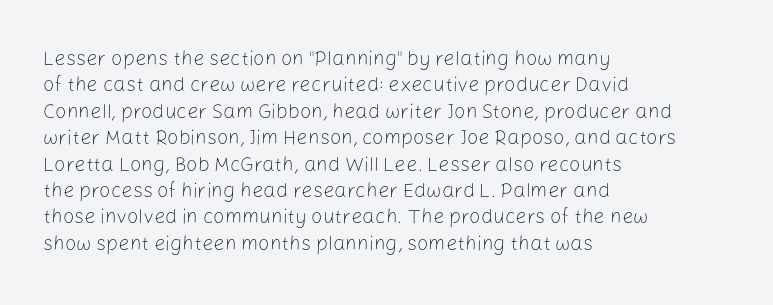
Q: Is the text bold? A: No.
Q: Is the text italic (slanted)? A: No, it is upright.
Q: Is the text underlined? A: No.
Q: How is the paragraph aligned? A: Left-aligned.
Q: Is the spacing between letters normal or unusually wide? A: Normal.
Q: Is the spacing between lines tight, normal or loose? A: Normal.
